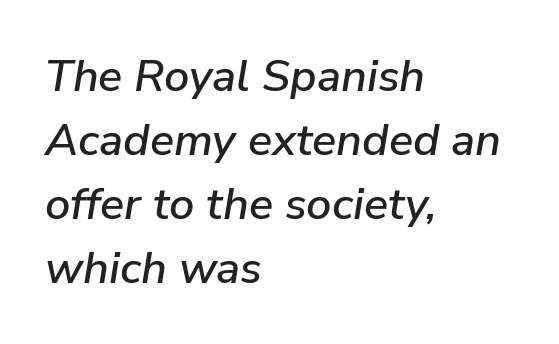
Q: Is the text italic (slanted)? A: Yes, it leans right by about 9 degrees.
Q: Is the text underlined? A: No.
Q: How is the paragraph aligned? A: Left-aligned.
Q: Is the spacing between letters normal or unusually wide? A: Normal.
Q: Is the spacing between lines tight, normal or loose? A: Normal.
Q: Width (condensed, normal, or wide)? A: Normal.
Q: Stroke contrast? A: Low.
Q: x-height? A: Medium.
Q: Monospaced? A: No.
